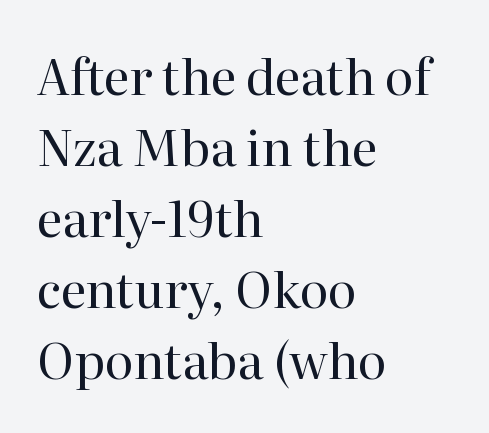
The image shows 49 px regular-weight serif type, upright; set left-aligned, normal line spacing (1.45x), normal letter spacing, not underlined; high stroke contrast and a medium x-height.
